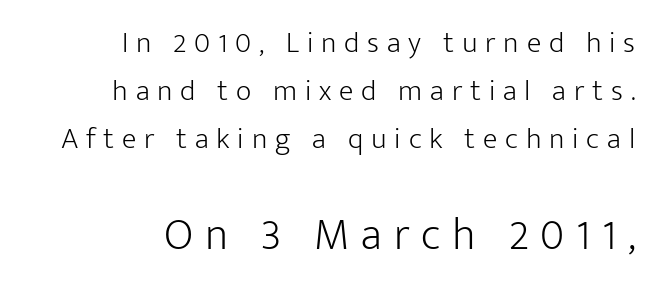
Q: Is the text bold? A: No.
Q: Is the text italic (slanted)? A: No, it is upright.
Q: Is the typeface a serif or a sans-serif typeface? A: Sans-serif.
Q: Is the text underlined? A: No.
Q: How is the paragraph aligned? A: Right-aligned.
Q: Is the spacing between letters normal or unusually wide? A: Unusually wide.
Q: Is the spacing between lines tight, normal or loose? A: Normal.
Q: Which block of text is set in a larger size, the first (top) or the second (bottom)? A: The second (bottom) one.
Q: Width (condensed, normal, or wide)? A: Normal.
Q: Stroke contrast? A: Low.
Q: x-height? A: Medium.
Q: Monospaced? A: No.
